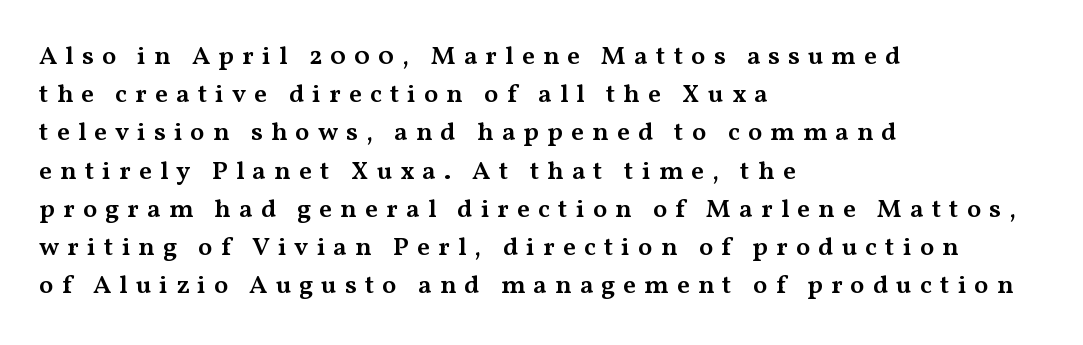
The image shows 26 px text type, upright; set left-aligned, normal line spacing (1.47x), unusually wide letter spacing (+0.31 em), not underlined.
